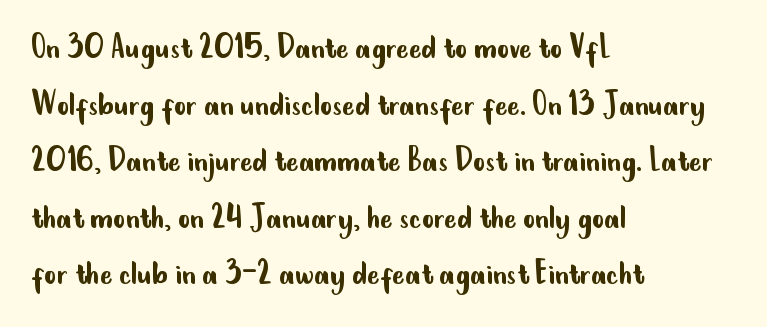
{"serif": "no", "italic": "no", "bold": "no", "weight": "regular", "width": "condensed", "stroke_contrast": "low", "x_height": "small", "monospaced": "no", "underline": "no", "align": "left", "line_spacing": "normal", "line_spacing_ratio": 1.53, "letter_spacing": "normal", "letter_spacing_em": 0.0, "glyph_px": 37}
